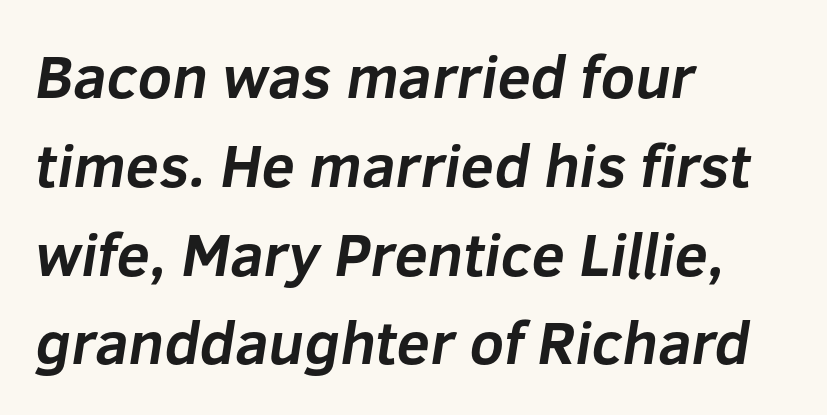
{"serif": "no", "bold": "yes", "weight": "bold", "width": "normal", "stroke_contrast": "low", "x_height": "medium", "monospaced": "no", "underline": "no", "align": "left", "line_spacing": "normal", "line_spacing_ratio": 1.48, "letter_spacing": "normal", "letter_spacing_em": 0.0, "glyph_px": 60}
